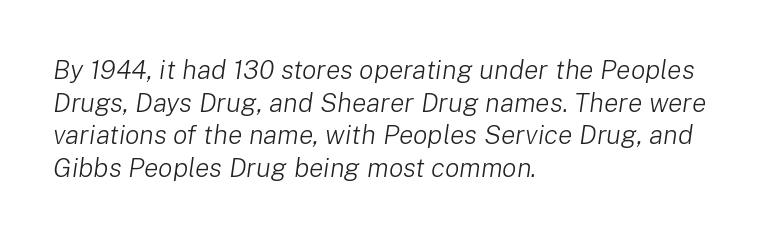
The image shows 27 px text type, italic (leaning right); set left-aligned, line spacing 1.21x, normal letter spacing, not underlined.
